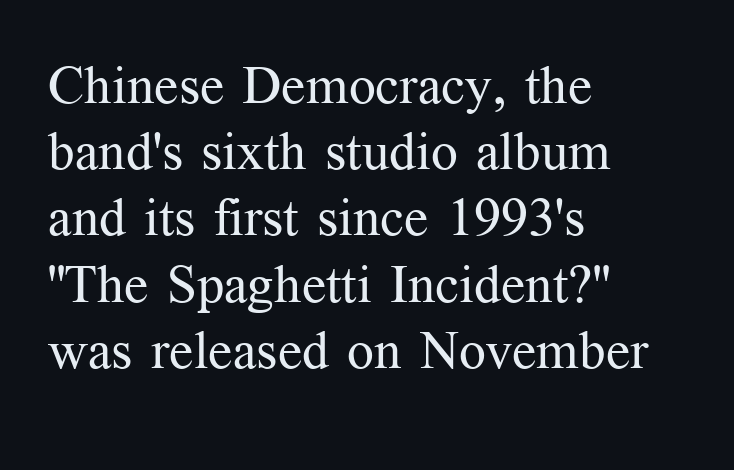
Summary of weight: not heavy and not bold. Inter-character spacing is left at the font's built-in metrics. Serif or sans? Serif — the stroke terminals have little feet. Horizontally, the lines are justified to the leading edge only.
